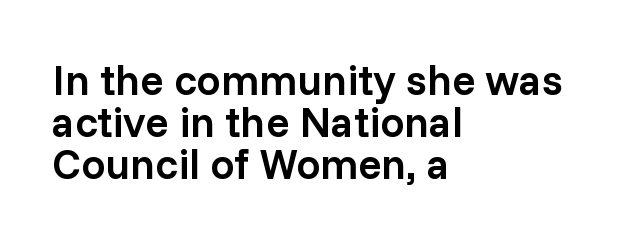
Where is the straight margin? On the left. No italicization has been applied; the sample stays upright. Does the type have serifs? No, each stem ends abruptly. The passage shown is semibold, sitting just below true bold. Nobody touched the tracking dial on this one. These lines are rendered in a variable-pitch font.
